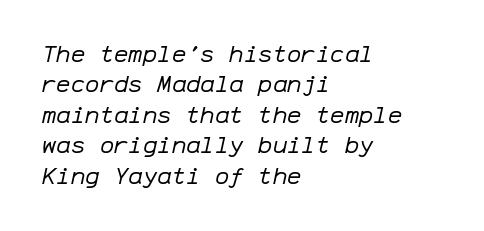
{"italic": "yes", "lean": "right", "slant_degrees": 12, "bold": "no", "underline": "no", "align": "left", "line_spacing": "normal", "line_spacing_ratio": 1.27, "letter_spacing": "normal", "letter_spacing_em": 0.0, "glyph_px": 24}
